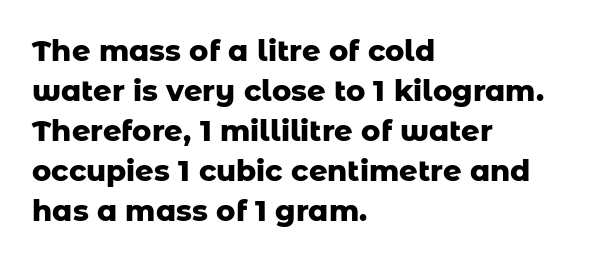
The image shows 29 px heavy sans-serif type, upright; set left-aligned, normal line spacing (1.38x), normal letter spacing, not underlined; low stroke contrast and a medium x-height.
